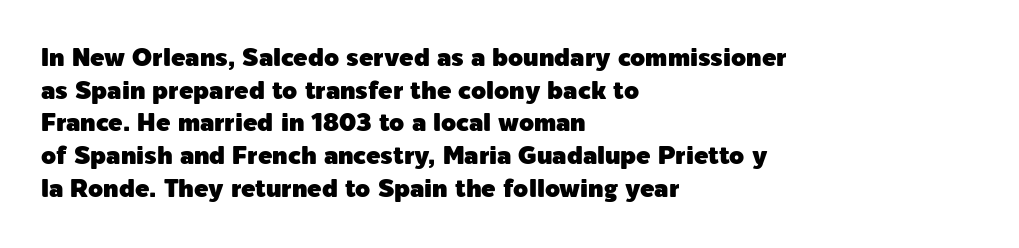
The image shows 24 px text type, upright; set left-aligned, normal line spacing (1.36x), normal letter spacing, not underlined.
